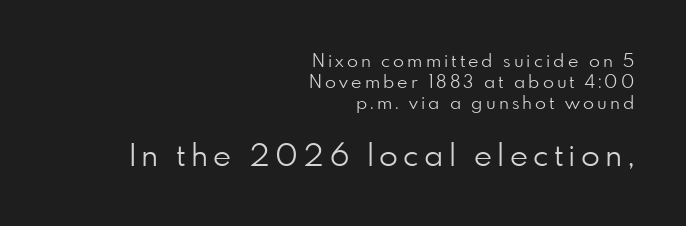
{"serif": "no", "italic": "no", "bold": "no", "weight": "light", "width": "normal", "stroke_contrast": "low", "x_height": "small", "monospaced": "no", "underline": "no", "align": "right", "line_spacing_ratio": 1.18, "larger_block": "second", "size_ratio": 1.72, "glyph_px": 31}
